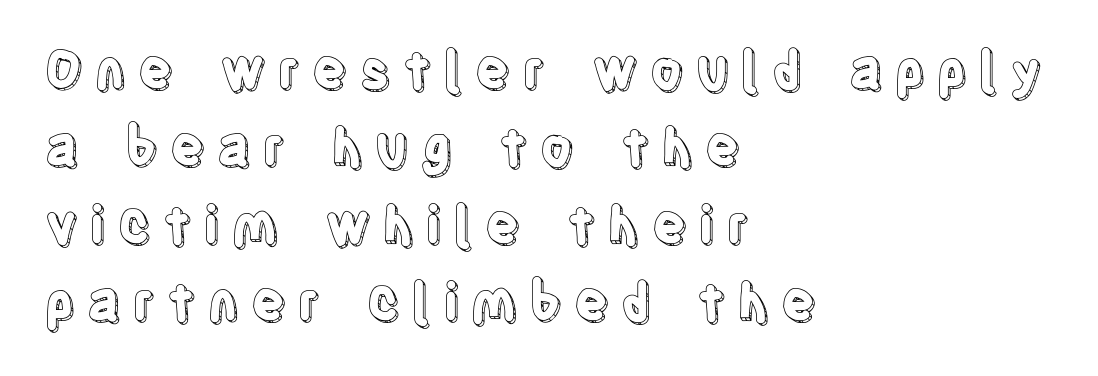
The image shows 52 px condensed type, upright; set left-aligned, normal line spacing (1.49x), unusually wide letter spacing (+0.22 em), not underlined; a large x-height.
